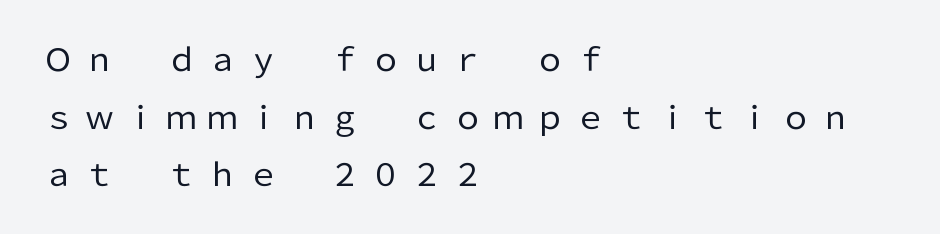
Q: Is the text bold? A: No.
Q: Is the text italic (slanted)? A: No, it is upright.
Q: Is the typeface a serif or a sans-serif typeface? A: Sans-serif.
Q: Is the text underlined? A: No.
Q: How is the paragraph aligned? A: Left-aligned.
Q: Is the spacing between letters normal or unusually wide? A: Unusually wide.
Q: Width (condensed, normal, or wide)? A: Normal.
Q: Stroke contrast? A: Low.
Q: x-height? A: Medium.
Q: Monospaced? A: No.
